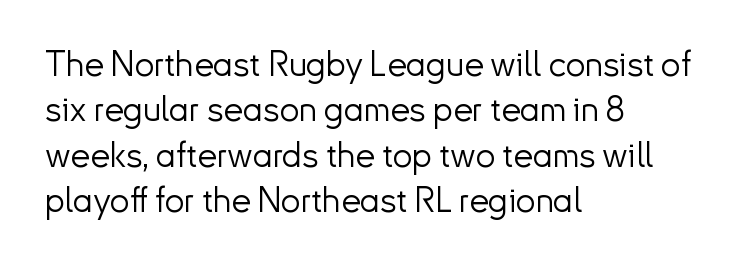
{"serif": "no", "italic": "no", "bold": "no", "weight": "light", "width": "normal", "stroke_contrast": "low", "x_height": "small", "monospaced": "no", "underline": "no", "align": "left", "line_spacing": "normal", "line_spacing_ratio": 1.3, "letter_spacing": "normal", "letter_spacing_em": 0.0, "glyph_px": 35}
